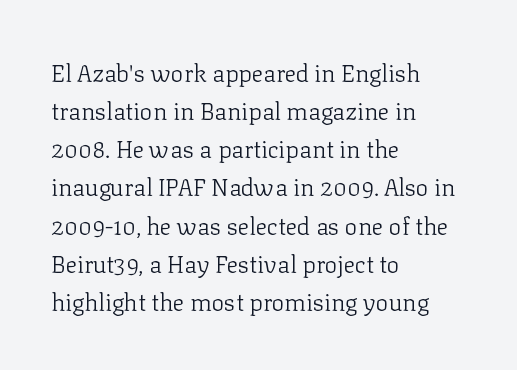
The image shows 24 px text type, upright; set left-aligned, normal line spacing (1.59x), normal letter spacing, not underlined.
